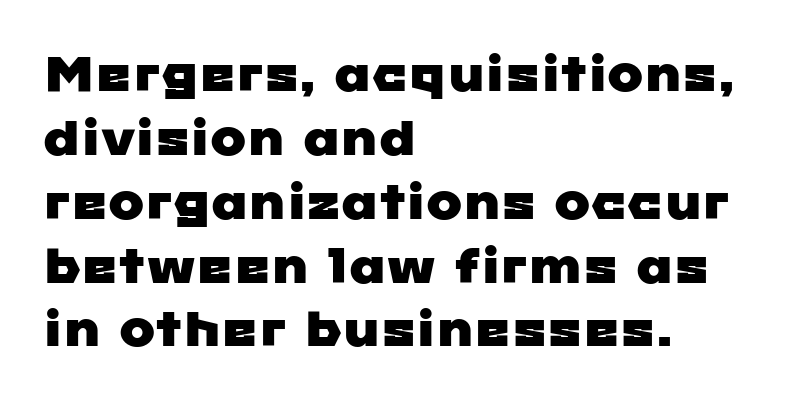
Are there feet on the stems? There aren't — it's a sans. A student would call this left alignment; a typographer would say flush left, rag right. Vertical spacing — default. This rendering features lettering with no underline. Here the designer chose a conventional face with non-uniform glyph widths.
